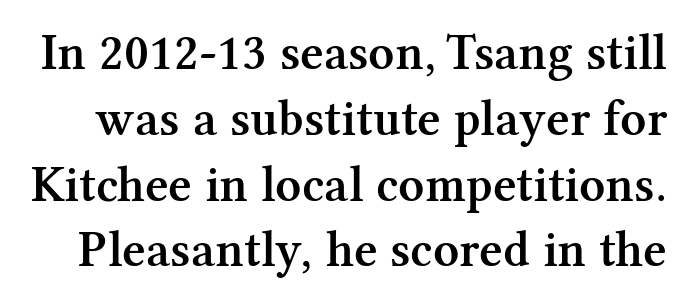
The image shows 51 px semibold serif type, upright; set normal line spacing (1.29x), normal letter spacing, not underlined; medium stroke contrast and a medium x-height.
